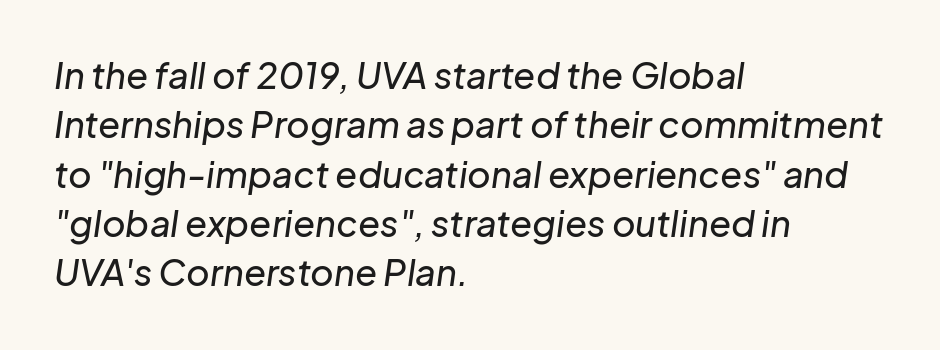
The image shows 36 px text type, italic (leaning right); set left-aligned, normal line spacing (1.37x), normal letter spacing, not underlined; low stroke contrast and a medium x-height.
